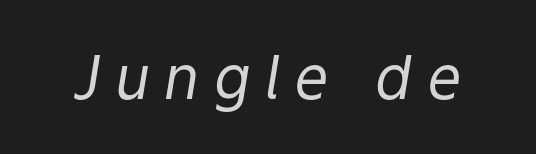
The image shows 60 px regular-weight type, italic (leaning right); set unusually wide letter spacing (+0.24 em), not underlined; low stroke contrast and a medium x-height.
